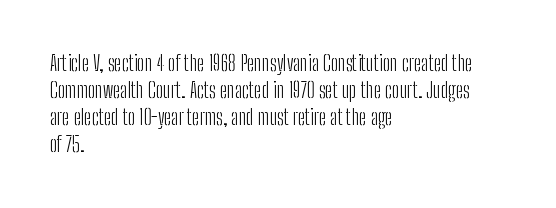
The image shows 21 px text type, upright; set left-aligned, normal line spacing (1.29x), normal letter spacing, not underlined.
